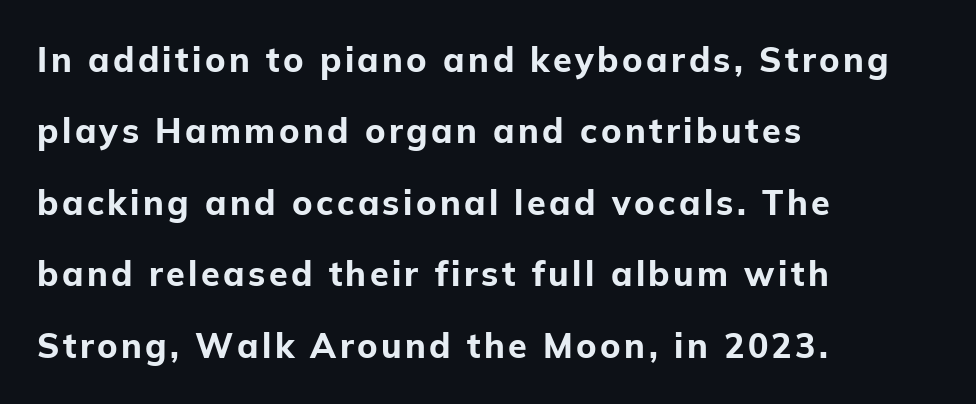
The image shows 34 px bold sans-serif type, upright; set left-aligned, loose line spacing (2.1x), not underlined; low stroke contrast and a medium x-height.
